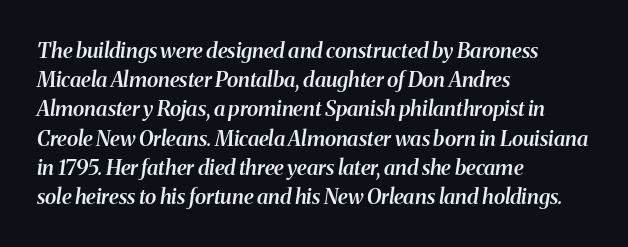
The image shows 21 px text type, italic (leaning right); set left-aligned, normal line spacing (1.39x), normal letter spacing, not underlined.
